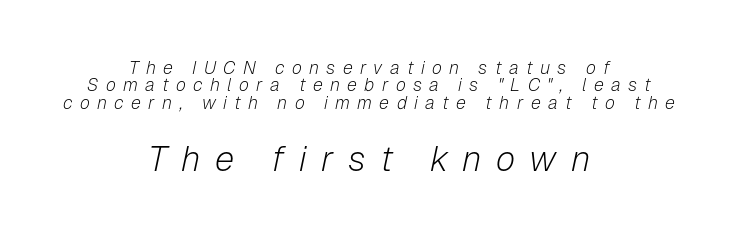
Q: Is the text bold? A: No.
Q: Is the text italic (slanted)? A: Yes, it leans right by about 12 degrees.
Q: Is the text underlined? A: No.
Q: How is the paragraph aligned? A: Centered.
Q: Is the spacing between letters normal or unusually wide? A: Unusually wide.
Q: Is the spacing between lines tight, normal or loose? A: Tight.
Q: Which block of text is set in a larger size, the first (top) or the second (bottom)? A: The second (bottom) one.
Q: Width (condensed, normal, or wide)? A: Normal.
Q: Stroke contrast? A: Low.
Q: x-height? A: Medium.
Q: Monospaced? A: No.
